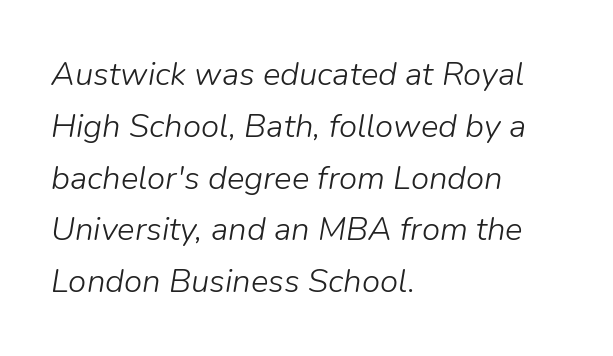
Stem width sits at or under what a default text font uses. Regarding leading, the lines here are spaced in the standard way. Here the designer chose a conventional face with non-uniform glyph widths. This rendering leaves character spacing at its baseline value. Lines of text with bare space underneath. Rendered with sloped, italic letterforms.
